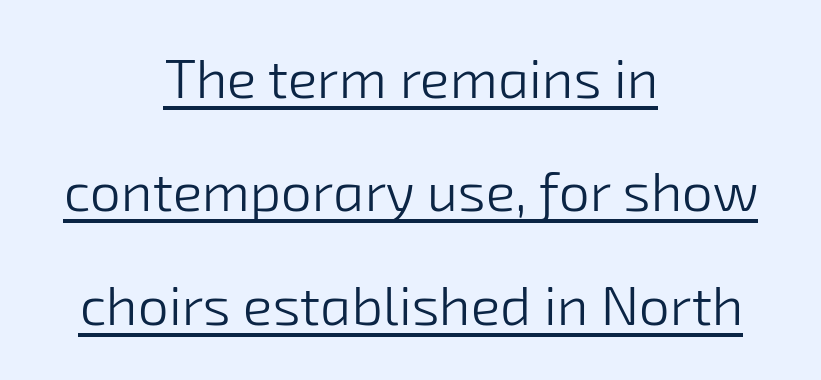
{"serif": "no", "bold": "no", "weight": "light", "width": "normal", "stroke_contrast": "low", "x_height": "medium", "monospaced": "no", "underline": "yes", "align": "center", "line_spacing": "loose", "line_spacing_ratio": 2.06, "letter_spacing": "normal", "letter_spacing_em": 0.0, "glyph_px": 55}
